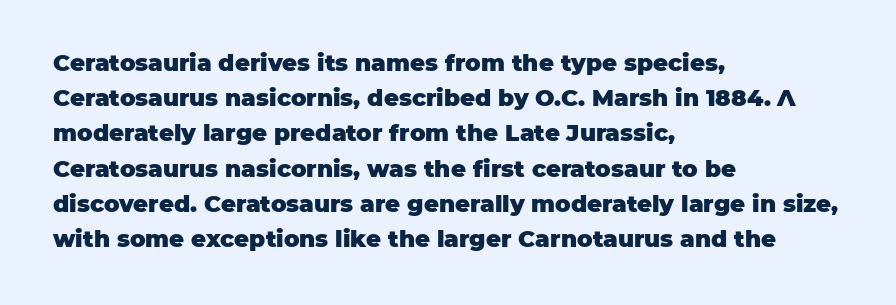
Q: Is the text bold? A: Yes.
Q: Is the text italic (slanted)? A: No, it is upright.
Q: Is the text underlined? A: No.
Q: How is the paragraph aligned? A: Left-aligned.
Q: Is the spacing between letters normal or unusually wide? A: Normal.
Q: Is the spacing between lines tight, normal or loose? A: Normal.
